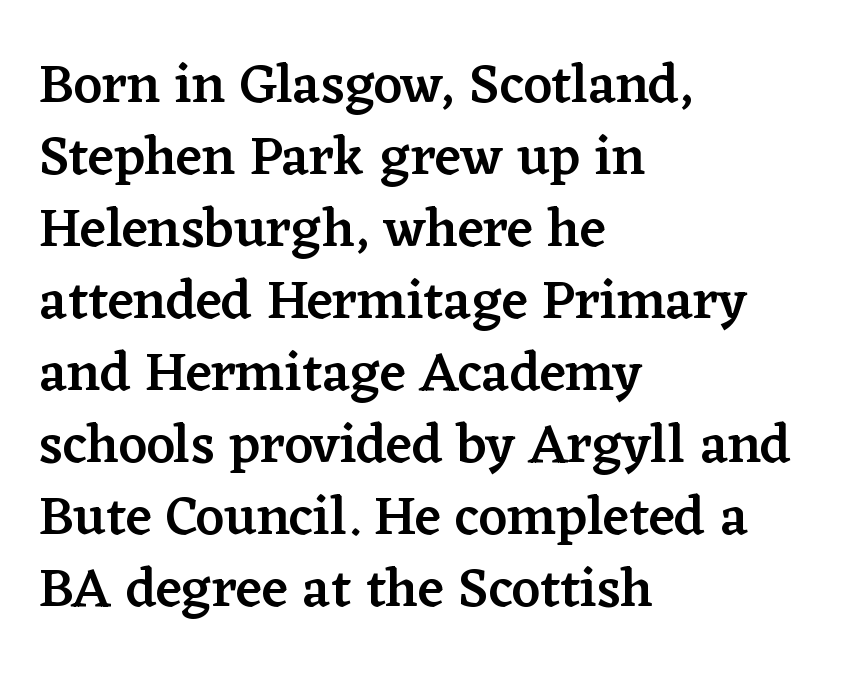
{"serif": "yes", "italic": "no", "bold": "semi", "weight": "semibold", "width": "normal", "stroke_contrast": "low", "x_height": "medium", "monospaced": "no", "underline": "no", "align": "left", "line_spacing": "normal", "line_spacing_ratio": 1.31, "letter_spacing": "normal", "letter_spacing_em": 0.0, "glyph_px": 55}
